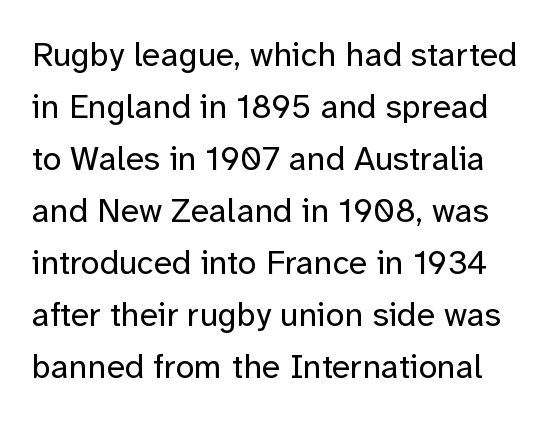
Q: Is the text bold? A: No.
Q: Is the text italic (slanted)? A: No, it is upright.
Q: Is the typeface a serif or a sans-serif typeface? A: Sans-serif.
Q: Is the text underlined? A: No.
Q: Is the spacing between letters normal or unusually wide? A: Normal.
Q: Is the spacing between lines tight, normal or loose? A: Normal.
Q: Width (condensed, normal, or wide)? A: Normal.
Q: Stroke contrast? A: Low.
Q: x-height? A: Medium.
Q: Monospaced? A: No.
